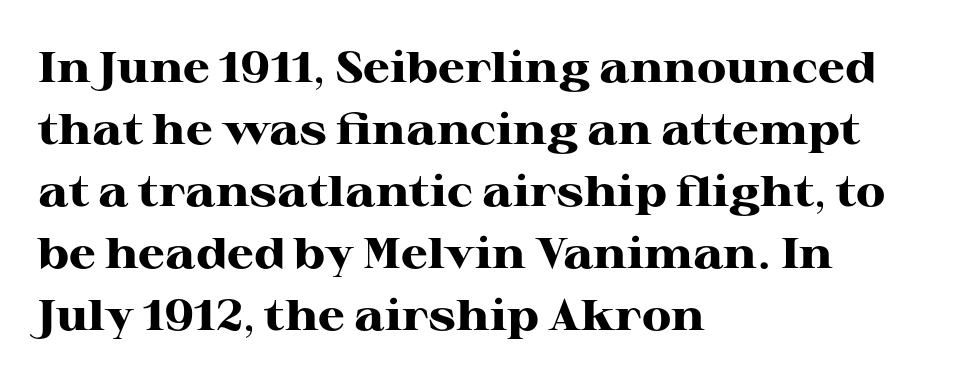
The image shows 43 px heavy, wide serif type, upright; set left-aligned, normal line spacing (1.44x), normal letter spacing, not underlined; high stroke contrast and a medium x-height.
